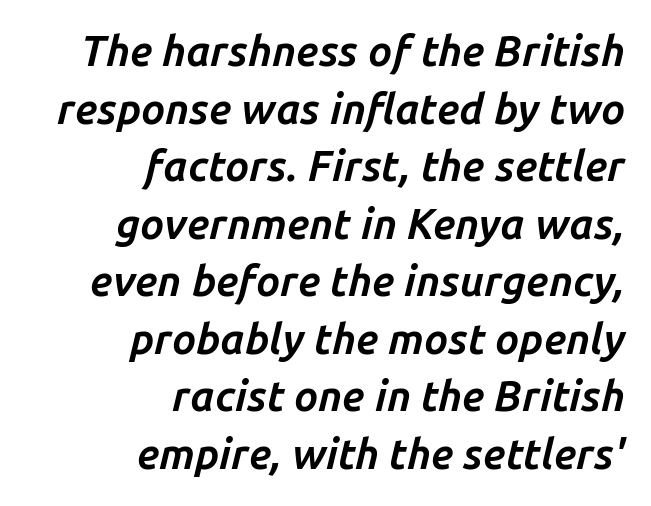
The image shows 42 px bold type, italic (leaning right); set right-aligned, normal line spacing (1.37x), normal letter spacing, not underlined; low stroke contrast and a medium x-height.
